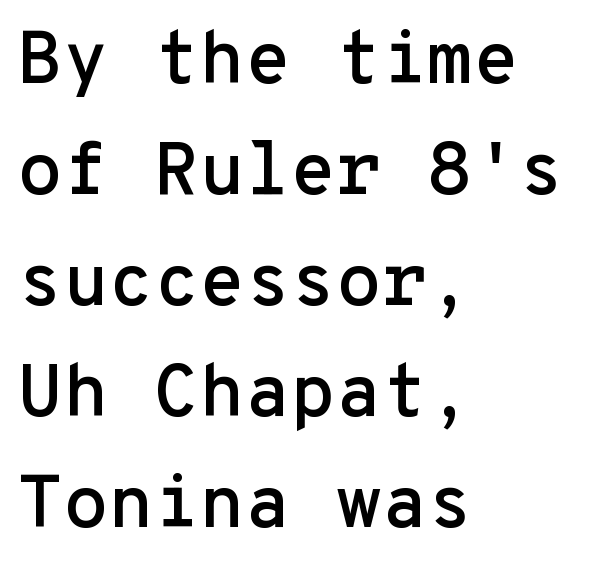
The passage shown is typed in a monospace face where columns stay perfectly aligned. Posture: vertical. Where is the straight margin? On the left. Compared with typical paragraphs, the rows here are spaced about the same. Typographically, this falls in the sans-serif category. Inter-character spacing is left at the font's built-in metrics.
